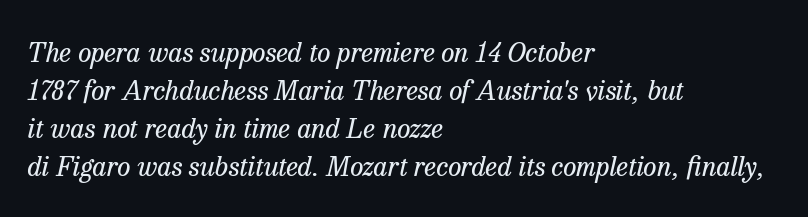
Q: Is the text bold? A: No.
Q: Is the text italic (slanted)? A: Yes, it leans right by about 13 degrees.
Q: Is the text underlined? A: No.
Q: How is the paragraph aligned? A: Left-aligned.
Q: Is the spacing between letters normal or unusually wide? A: Normal.
Q: Is the spacing between lines tight, normal or loose? A: Normal.
